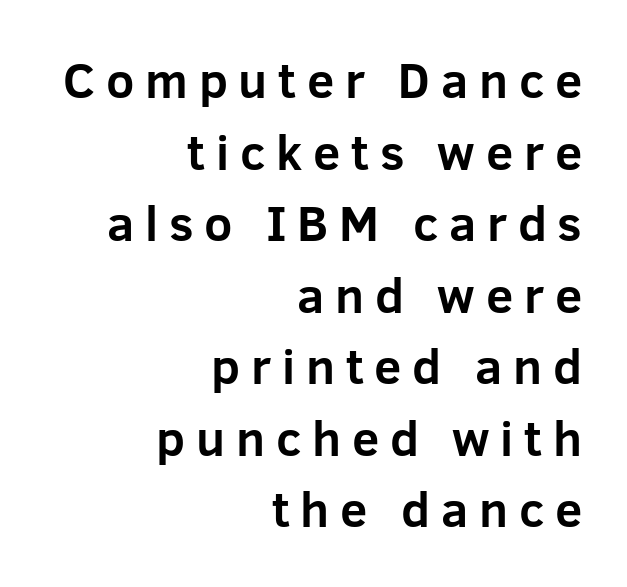
Right-aligned paragraph, ragged on the left. This sample uses a sans-serif face. Think of a printed novel: that variable character pitch is what you see here. Compared with an ordinary text face, these strokes are far heavier — a full bold. Descenders hang freely into open space. How would I describe the line gaps? Plain and ordinary.
